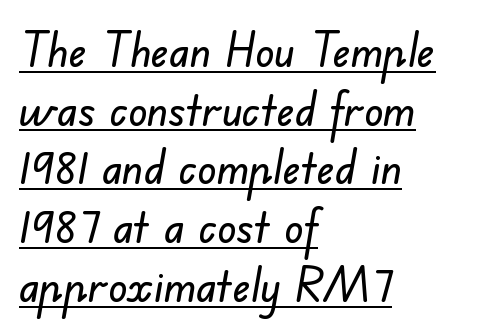
The image shows 47 px sans-serif type; set left-aligned, normal line spacing (1.25x), normal letter spacing, underlined; low stroke contrast and a small x-height.
